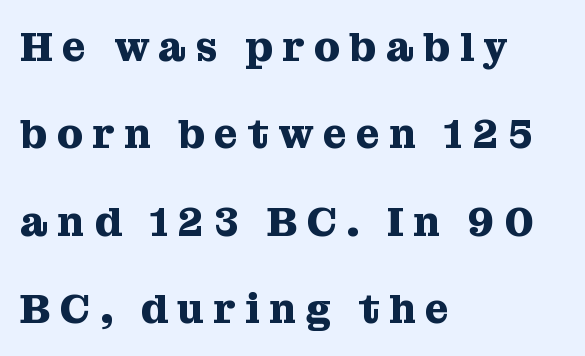
The image shows 41 px heavy serif type, upright; set left-aligned, loose line spacing (2.13x), unusually wide letter spacing (+0.23 em), not underlined; medium stroke contrast and a medium x-height.
